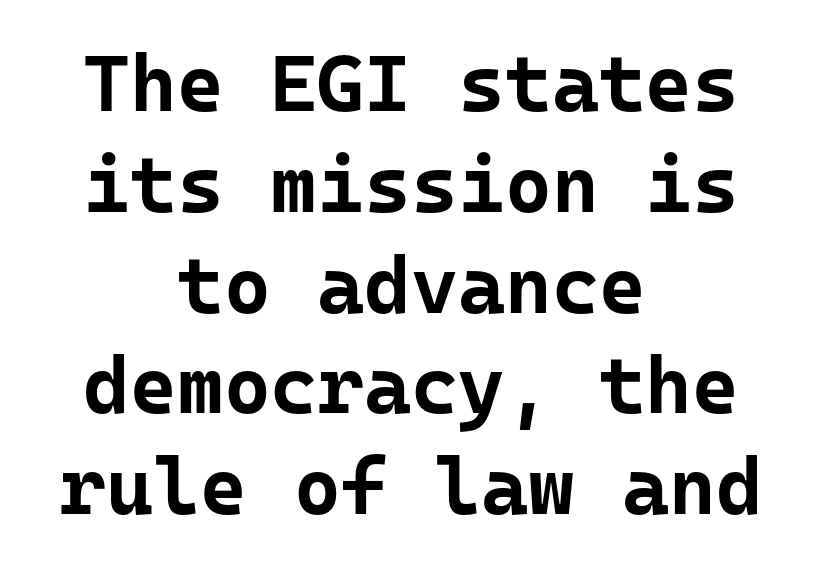
Line spacing here is normal. Heavy-handed strokes throughout: this text is bold. The words here are not underlined. Note: no serifs on the glyphs.
